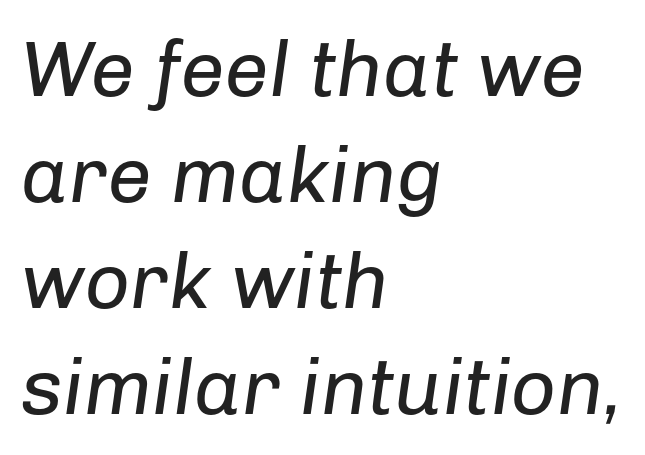
{"italic": "yes", "lean": "right", "slant_degrees": 8, "bold": "no", "weight": "regular", "width": "normal", "stroke_contrast": "low", "x_height": "medium", "monospaced": "no", "underline": "no", "align": "left", "line_spacing": "normal", "line_spacing_ratio": 1.34, "letter_spacing": "normal", "letter_spacing_em": 0.0, "glyph_px": 79}
